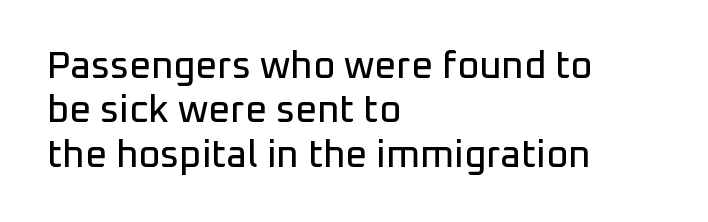
{"serif": "no", "italic": "no", "width": "normal", "stroke_contrast": "low", "x_height": "medium", "monospaced": "no", "underline": "no", "align": "left", "line_spacing_ratio": 1.17, "letter_spacing": "normal", "letter_spacing_em": 0.0, "glyph_px": 38}
